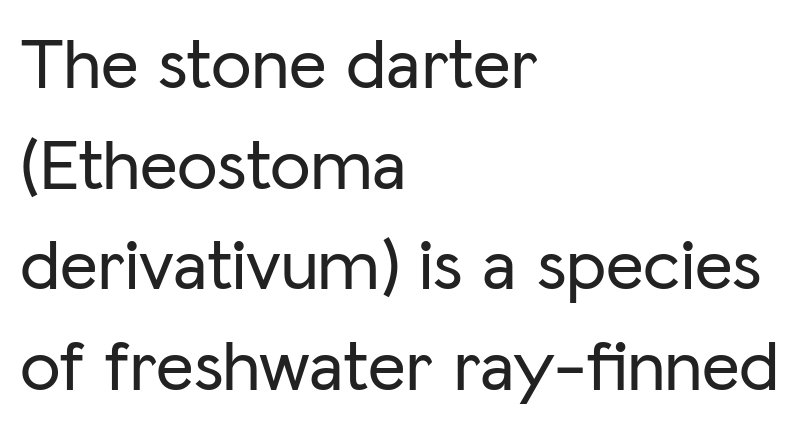
Q: Is the text italic (slanted)? A: No, it is upright.
Q: Is the typeface a serif or a sans-serif typeface? A: Sans-serif.
Q: Is the text underlined? A: No.
Q: How is the paragraph aligned? A: Left-aligned.
Q: Is the spacing between letters normal or unusually wide? A: Normal.
Q: Is the spacing between lines tight, normal or loose? A: Normal.
Q: Width (condensed, normal, or wide)? A: Normal.
Q: Stroke contrast? A: Low.
Q: x-height? A: Medium.
Q: Monospaced? A: No.
